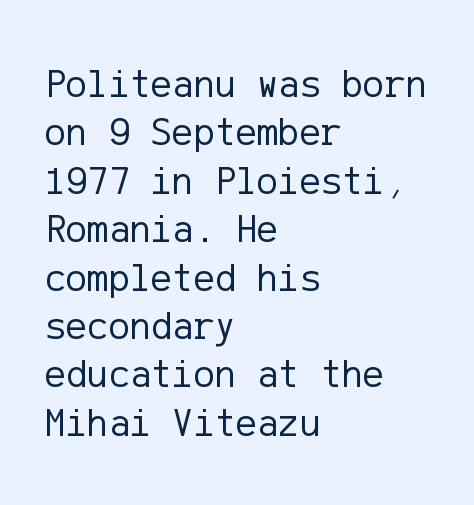
The image shows 40 px regular-weight sans-serif type, upright; set left-aligned, line spacing 1.21x, normal letter spacing, not underlined; low stroke contrast and a medium x-height.
